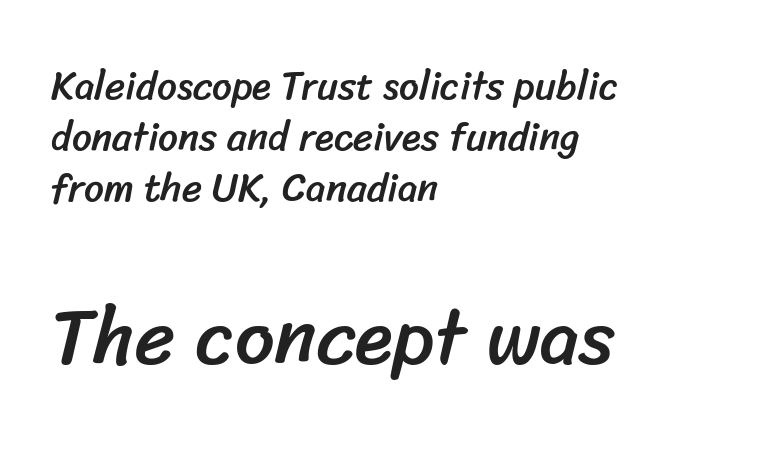
Q: Is the typeface a serif or a sans-serif typeface? A: Sans-serif.
Q: Is the text underlined? A: No.
Q: How is the paragraph aligned? A: Left-aligned.
Q: Is the spacing between letters normal or unusually wide? A: Normal.
Q: Is the spacing between lines tight, normal or loose? A: Normal.
Q: Which block of text is set in a larger size, the first (top) or the second (bottom)? A: The second (bottom) one.
Q: Width (condensed, normal, or wide)? A: Normal.
Q: Stroke contrast? A: Low.
Q: x-height? A: Medium.
Q: Monospaced? A: No.
